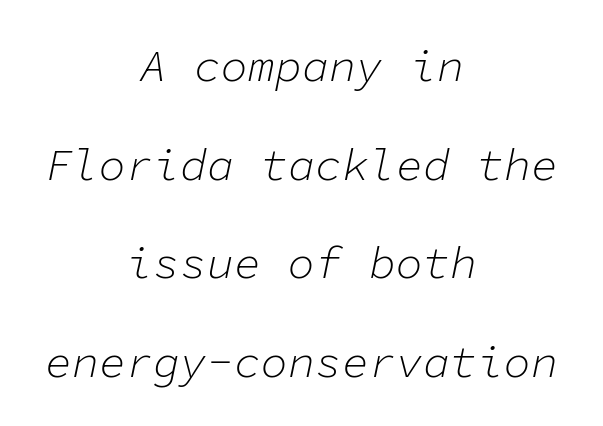
Q: Is the text bold? A: No.
Q: Is the text italic (slanted)? A: Yes, it leans right by about 11 degrees.
Q: Is the text underlined? A: No.
Q: How is the paragraph aligned? A: Centered.
Q: Is the spacing between letters normal or unusually wide? A: Normal.
Q: Is the spacing between lines tight, normal or loose? A: Loose.
Q: Width (condensed, normal, or wide)? A: Normal.
Q: Stroke contrast? A: Low.
Q: x-height? A: Medium.
Q: Monospaced? A: Yes.
